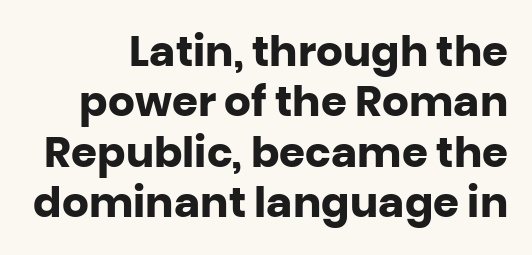
How are the letters spaced? Ordinarily, with no added tracking. This sample uses an upright cut, with every glyph sitting square on the baseline. I'd describe the lettering as bold — thick and assertive. Has an underline been added? It has not. No feet cap the strokes, marking this as sans-serif type. Note the varied advance widths — an 'i' is clearly narrower than an 'm'.
